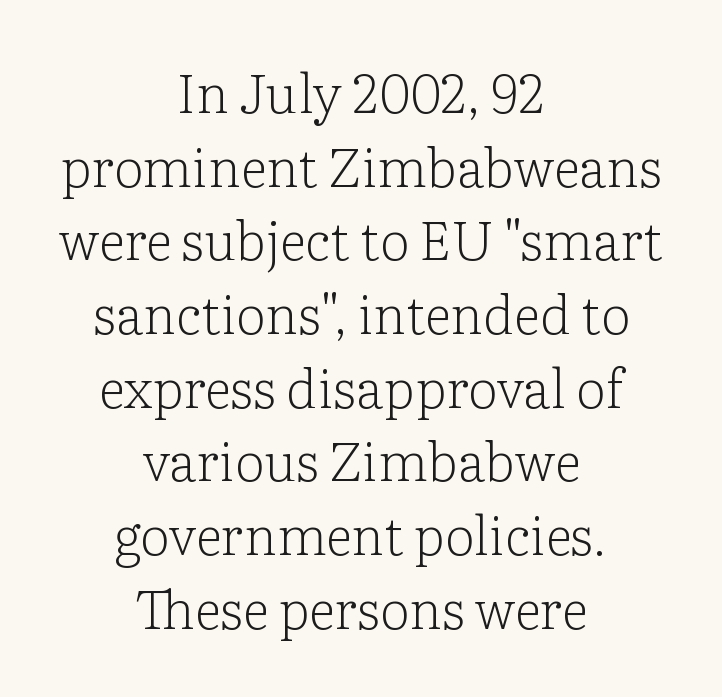
{"serif": "yes", "italic": "no", "bold": "no", "weight": "light", "width": "normal", "stroke_contrast": "low", "x_height": "medium", "monospaced": "no", "underline": "no", "align": "center", "line_spacing": "normal", "line_spacing_ratio": 1.39, "letter_spacing": "normal", "letter_spacing_em": 0.0, "glyph_px": 53}
